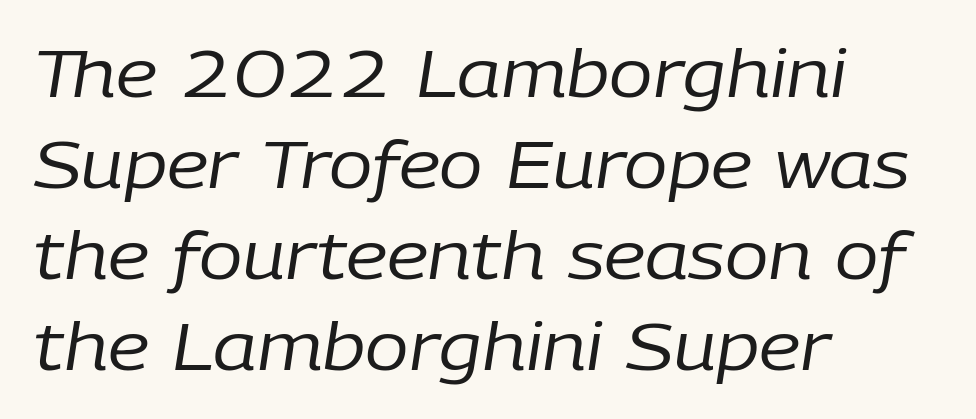
The font's italic variant was chosen for this text. Proportional: the letters do not fall into vertical columns. In terms of leading, this rendering sits right in the middle. Alignment: flush left.
